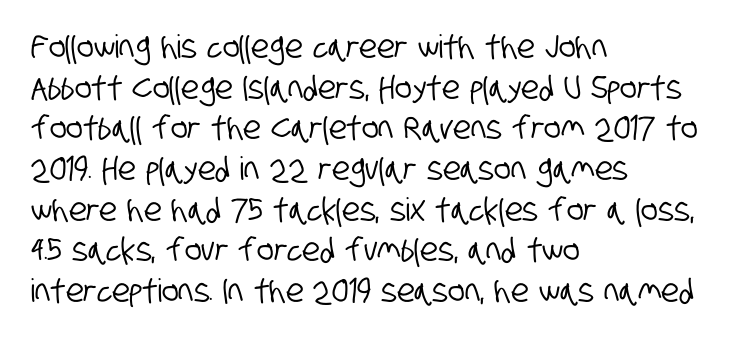
{"serif": "no", "width": "condensed", "stroke_contrast": "low", "x_height": "large", "monospaced": "no", "underline": "no", "align": "left", "line_spacing": "normal", "line_spacing_ratio": 1.27, "letter_spacing": "normal", "letter_spacing_em": 0.0, "glyph_px": 32}
